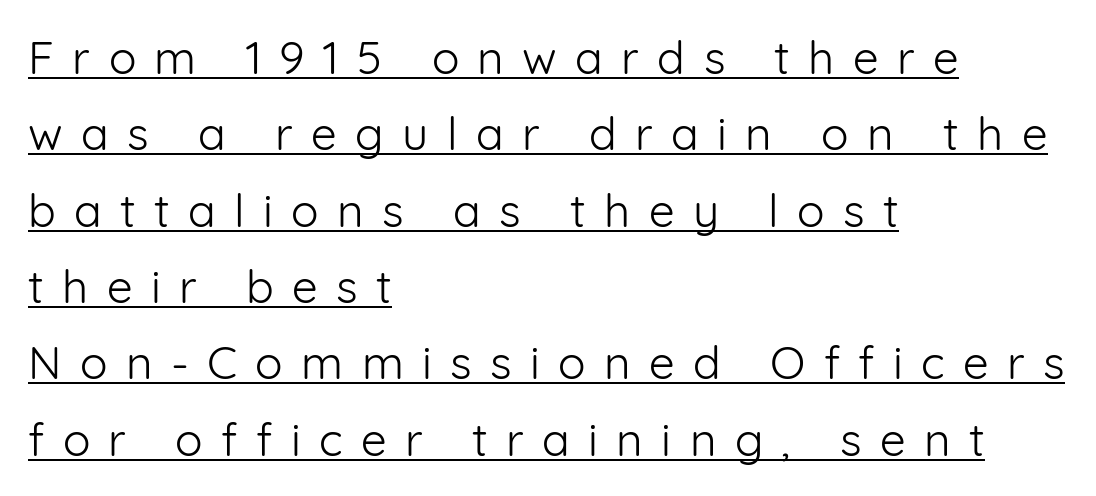
The image shows 46 px light sans-serif type, upright; set left-aligned, normal line spacing (1.66x), unusually wide letter spacing (+0.4 em), underlined; low stroke contrast and a medium x-height.
